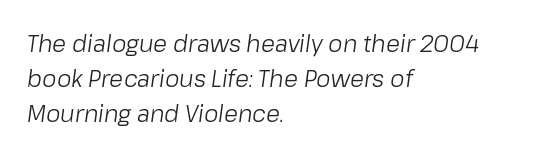
Q: Is the text bold? A: No.
Q: Is the text italic (slanted)? A: Yes, it leans right by about 8 degrees.
Q: Is the text underlined? A: No.
Q: How is the paragraph aligned? A: Left-aligned.
Q: Is the spacing between letters normal or unusually wide? A: Normal.
Q: Is the spacing between lines tight, normal or loose? A: Normal.
